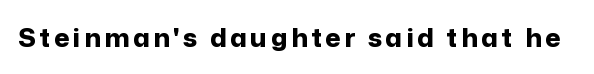
Q: Is the text bold? A: Yes.
Q: Is the text italic (slanted)? A: No, it is upright.
Q: Is the text underlined? A: No.
